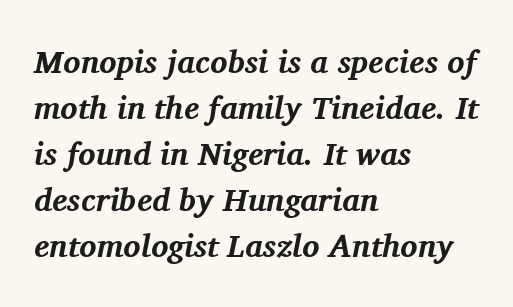
The image shows 32 px bold serif type, italic (leaning right); set left-aligned, normal line spacing (1.44x), normal letter spacing, not underlined; medium stroke contrast and a medium x-height.
